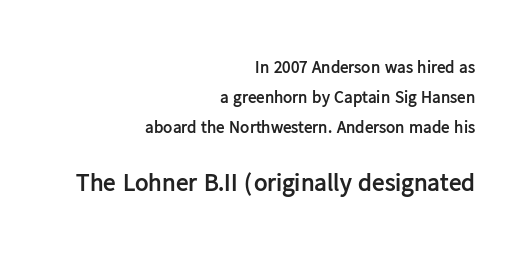
The font's upright variant was chosen for this text. Students, note that the glyphs here touch the page at normal intervals. The paragraph has a hard right edge and a soft left edge. In terms of weight, the rendering is a true, heavy bold. Quick note: underline off. The face used here appears at its bigger size in the lower chunk.
